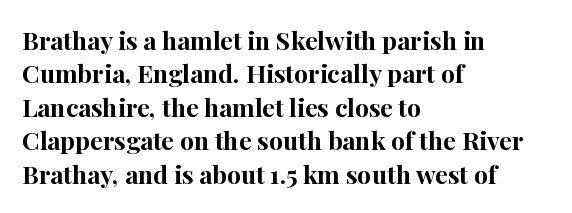
Notice how the passage keeps a crisp vertical edge on the left only. Ordinary non-slanted type is in use. This sample uses plain, unmodified letter spacing. Strong, thick strokes mark this as bold type. Normally led — the rows are evenly, conventionally spaced.
